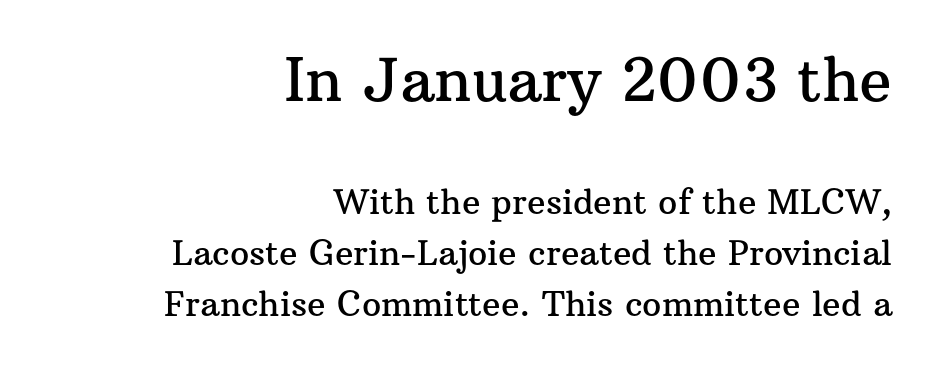
Each word holds together tightly as a unit, with standard inter-letter gaps. Italic: no, the glyphs are upright roman. The rendering anchors every line to the right-hand side. Check under the words: just untouched page. The rendering uses a moderate line-height, typical for paragraphs. Compare the two chunks: the upper has the greater cap height.
